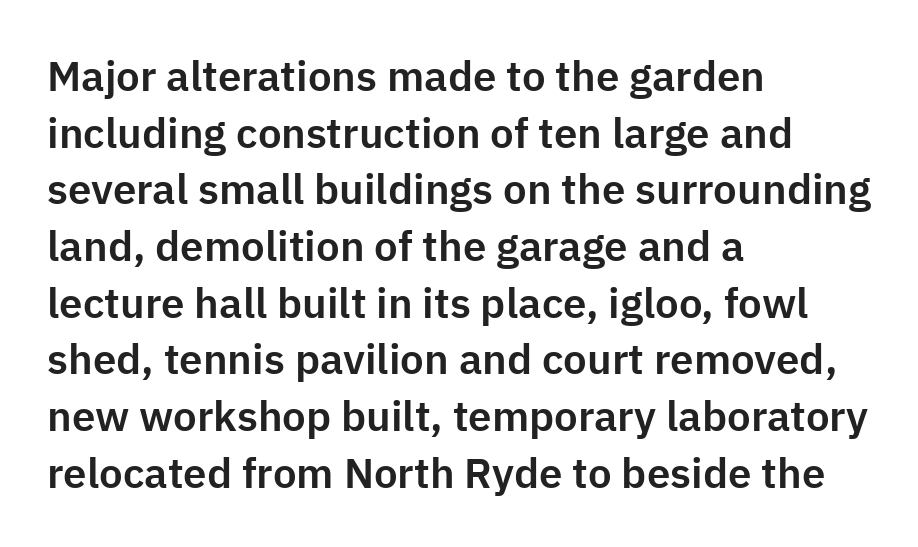
{"serif": "no", "italic": "no", "width": "normal", "stroke_contrast": "low", "x_height": "medium", "monospaced": "no", "underline": "no", "align": "left", "line_spacing": "normal", "line_spacing_ratio": 1.35, "letter_spacing": "normal", "letter_spacing_em": 0.0, "glyph_px": 42}
